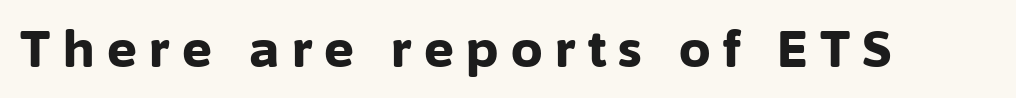
Q: Is the text bold? A: Yes.
Q: Is the text italic (slanted)? A: No, it is upright.
Q: Is the typeface a serif or a sans-serif typeface? A: Sans-serif.
Q: Is the text underlined? A: No.
Q: Is the spacing between letters normal or unusually wide? A: Unusually wide.
Q: Width (condensed, normal, or wide)? A: Normal.
Q: Stroke contrast? A: Low.
Q: x-height? A: Medium.
Q: Monospaced? A: No.
